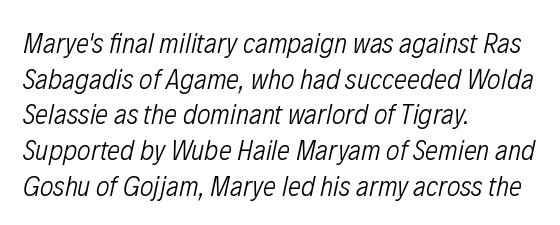
Bold? No — there's no thickening of the strokes. Varying glyph widths throughout — classic text-font behaviour. The specimen reads as italic at a glance. Characters follow at the spacing the type designer built in. Clear beneath every line of the passage.
